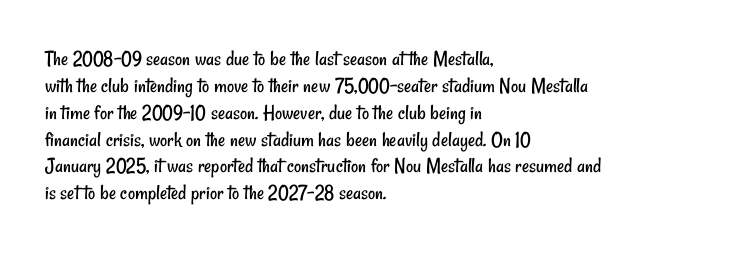
Has an underline been added? It has not. Layout note: lines flush left. The face looks like a standard text weight, possibly lighter. Caption: standard tracking, unaltered.
